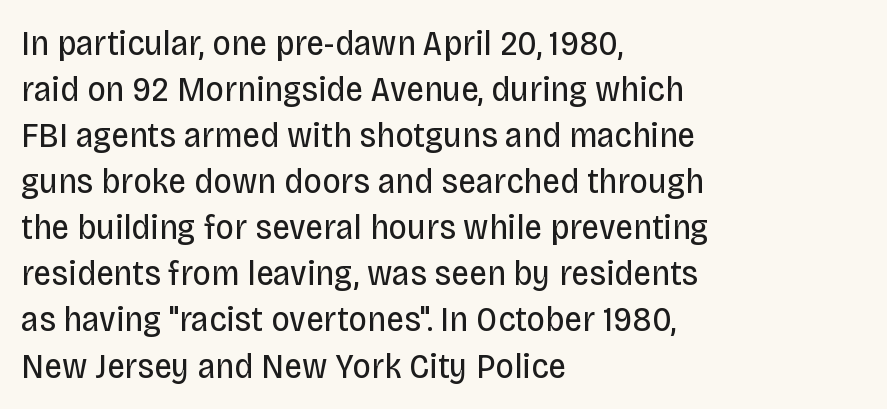
Q: Is the text bold? A: No.
Q: Is the text italic (slanted)? A: No, it is upright.
Q: Is the typeface a serif or a sans-serif typeface? A: Sans-serif.
Q: Is the text underlined? A: No.
Q: How is the paragraph aligned? A: Left-aligned.
Q: Is the spacing between letters normal or unusually wide? A: Normal.
Q: Is the spacing between lines tight, normal or loose? A: Normal.
Q: Width (condensed, normal, or wide)? A: Condensed.
Q: Stroke contrast? A: Low.
Q: x-height? A: Large.
Q: Monospaced? A: No.
